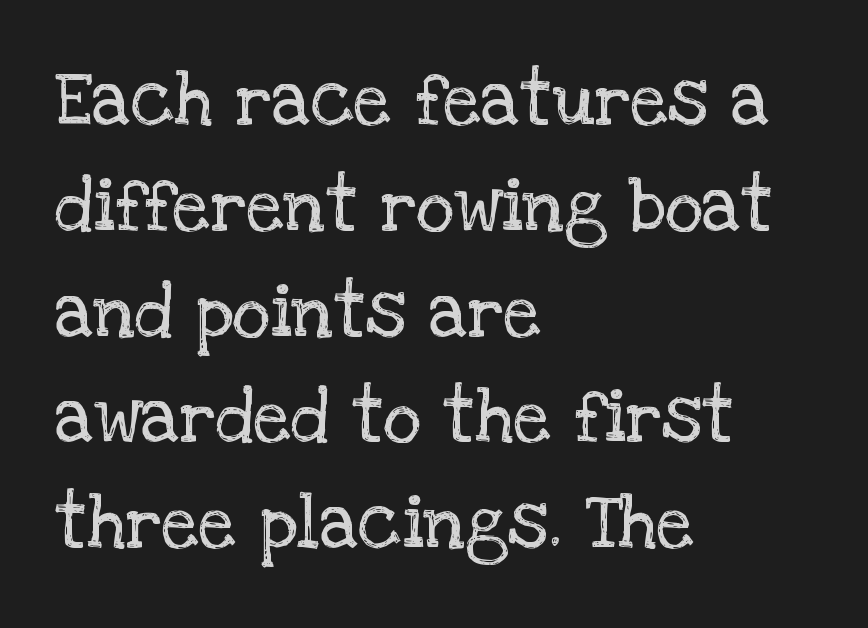
Q: Is the text bold? A: No.
Q: Is the text italic (slanted)? A: No, it is upright.
Q: Is the typeface a serif or a sans-serif typeface? A: Serif.
Q: Is the text underlined? A: No.
Q: How is the paragraph aligned? A: Left-aligned.
Q: Is the spacing between letters normal or unusually wide? A: Normal.
Q: Is the spacing between lines tight, normal or loose? A: Normal.
Q: Width (condensed, normal, or wide)? A: Normal.
Q: Stroke contrast? A: Low.
Q: x-height? A: Large.
Q: Monospaced? A: No.
